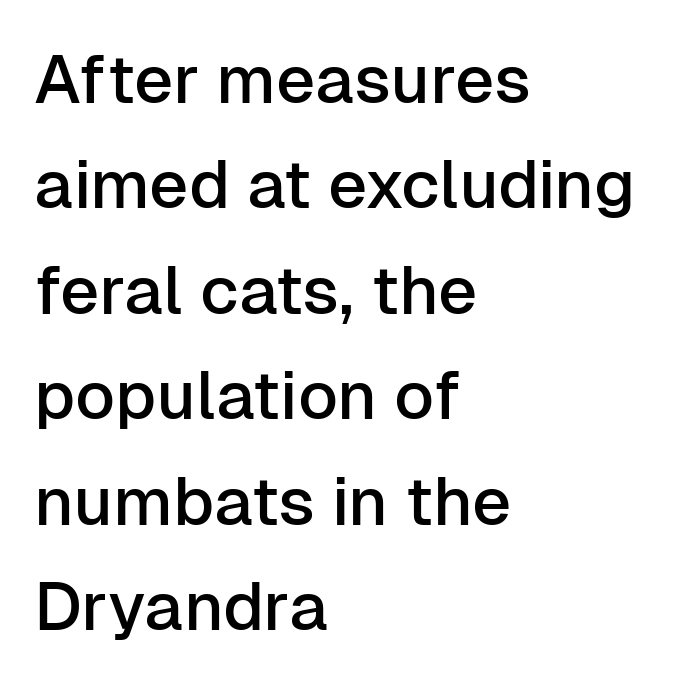
{"serif": "no", "italic": "no", "width": "normal", "stroke_contrast": "low", "x_height": "medium", "monospaced": "no", "underline": "no", "align": "left", "line_spacing": "normal", "line_spacing_ratio": 1.55, "letter_spacing": "normal", "letter_spacing_em": 0.0, "glyph_px": 68}
